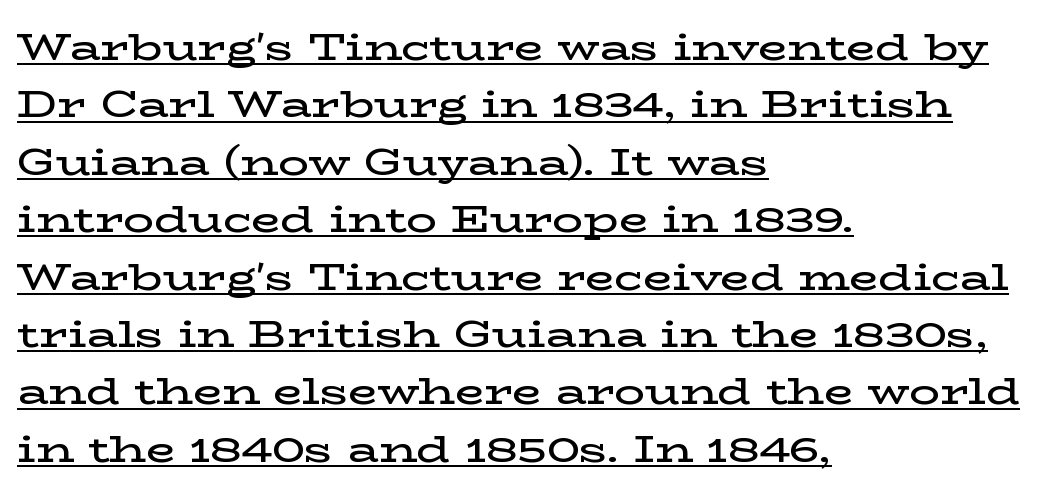
{"serif": "yes", "italic": "no", "bold": "semi", "weight": "semibold", "width": "wide", "stroke_contrast": "low", "x_height": "medium", "monospaced": "no", "underline": "yes", "align": "left", "line_spacing": "normal", "line_spacing_ratio": 1.51, "letter_spacing": "normal", "letter_spacing_em": 0.0, "glyph_px": 38}
